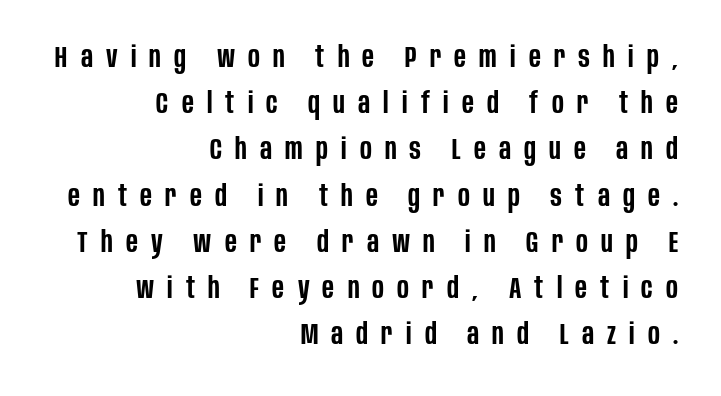
The image shows 30 px semibold, condensed sans-serif type, upright; set right-aligned, normal line spacing (1.54x), unusually wide letter spacing (+0.44 em), not underlined; low stroke contrast and a large x-height.
